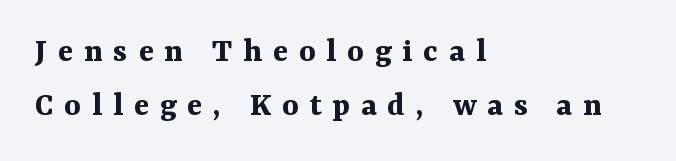
Q: Is the text bold? A: Yes.
Q: Is the text italic (slanted)? A: No, it is upright.
Q: Is the typeface a serif or a sans-serif typeface? A: Serif.
Q: Is the text underlined? A: No.
Q: How is the paragraph aligned? A: Left-aligned.
Q: Is the spacing between letters normal or unusually wide? A: Unusually wide.
Q: Is the spacing between lines tight, normal or loose? A: Normal.
Q: Width (condensed, normal, or wide)? A: Normal.
Q: Stroke contrast? A: Medium.
Q: x-height? A: Medium.
Q: Monospaced? A: No.
